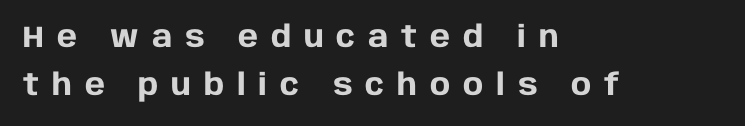
Q: Is the text bold? A: Yes.
Q: Is the text italic (slanted)? A: No, it is upright.
Q: Is the typeface a serif or a sans-serif typeface? A: Sans-serif.
Q: Is the text underlined? A: No.
Q: How is the paragraph aligned? A: Left-aligned.
Q: Is the spacing between letters normal or unusually wide? A: Unusually wide.
Q: Is the spacing between lines tight, normal or loose? A: Normal.
Q: Width (condensed, normal, or wide)? A: Normal.
Q: Stroke contrast? A: Low.
Q: x-height? A: Large.
Q: Monospaced? A: No.
